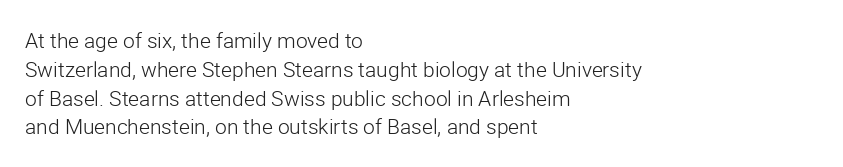
Each new line begins a customary step beneath the previous one. Stems here are at most as thick as an everyday book face. Words appear dense and cohesive because spacing is normal. Descenders hang freely into open space. The axis of the letterforms is exactly vertical.
